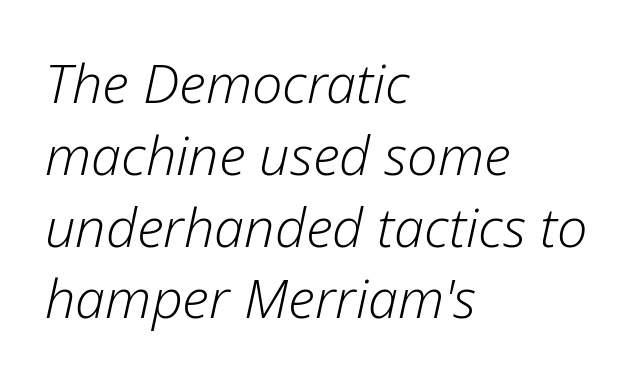
{"italic": "yes", "lean": "right", "slant_degrees": 12, "bold": "no", "weight": "light", "width": "normal", "stroke_contrast": "low", "x_height": "medium", "monospaced": "no", "underline": "no", "align": "left", "line_spacing": "normal", "line_spacing_ratio": 1.33, "letter_spacing": "normal", "letter_spacing_em": 0.0, "glyph_px": 54}
